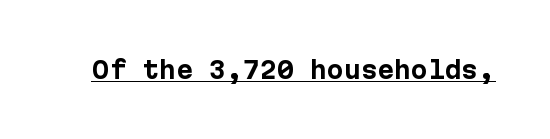
Students, observe the line beneath the letters — that is underlining. Upright lettering throughout. Summary of weight: heavy, a full bold. Here the glyphs are tracked normally, forming tight word shapes.
